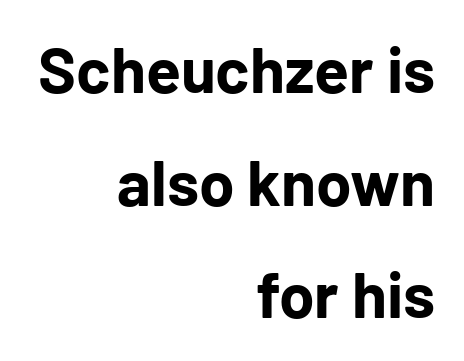
{"serif": "no", "italic": "no", "bold": "yes", "weight": "bold", "width": "normal", "stroke_contrast": "low", "x_height": "medium", "monospaced": "no", "underline": "no", "align": "right", "line_spacing_ratio": 1.76, "letter_spacing": "normal", "letter_spacing_em": 0.0, "glyph_px": 64}
